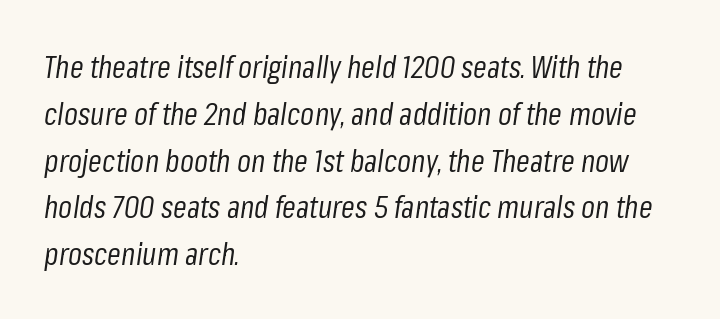
The image shows 31 px regular-weight, condensed type, italic (leaning right); set left-aligned, normal line spacing (1.51x), normal letter spacing, not underlined; low stroke contrast and a medium x-height.
